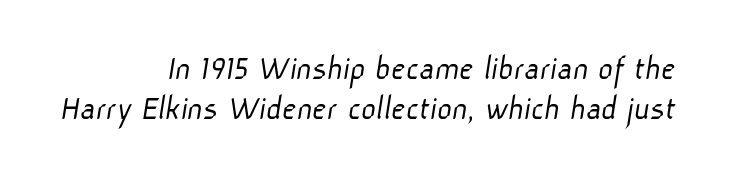
The image shows 36 px light sans-serif type; set right-aligned, tight line spacing (1.1x), normal letter spacing, not underlined; low stroke contrast and a medium x-height.
